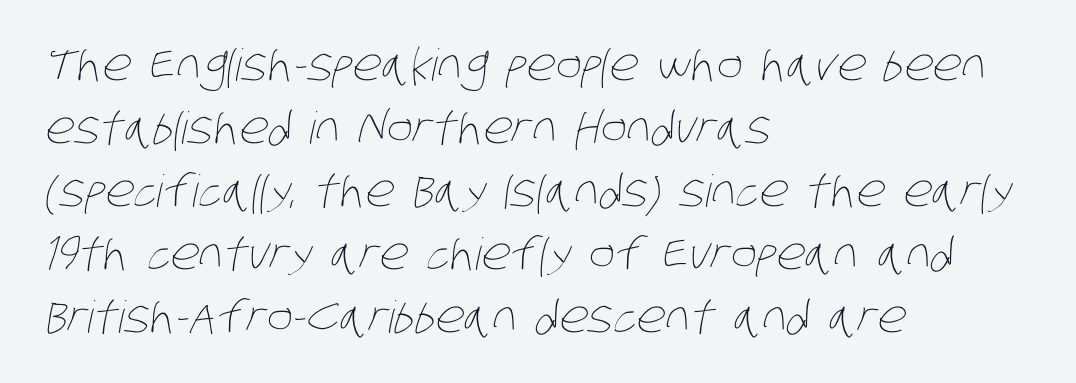
Q: Is the text bold? A: No.
Q: Is the text underlined? A: No.
Q: How is the paragraph aligned? A: Left-aligned.
Q: Is the spacing between letters normal or unusually wide? A: Normal.
Q: Is the spacing between lines tight, normal or loose? A: Normal.
Q: Width (condensed, normal, or wide)? A: Condensed.
Q: Stroke contrast? A: Low.
Q: x-height? A: Large.
Q: Monospaced? A: No.
